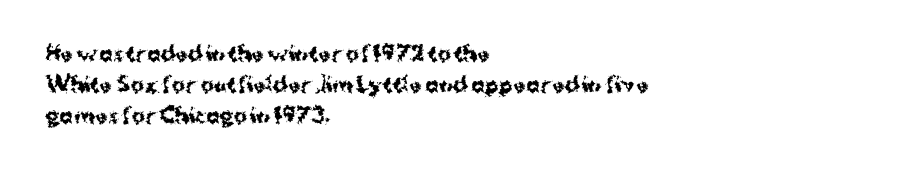
The image shows 20 px bold type, upright; set left-aligned, normal line spacing (1.56x), normal letter spacing, not underlined.
